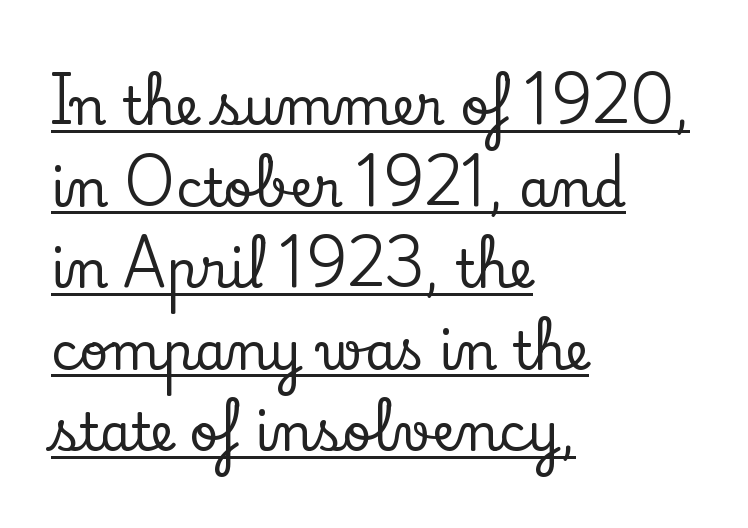
{"italic": "no", "width": "normal", "stroke_contrast": "low", "x_height": "small", "monospaced": "no", "underline": "yes", "align": "left", "line_spacing": "normal", "line_spacing_ratio": 1.6, "letter_spacing": "normal", "letter_spacing_em": 0.0, "glyph_px": 51}
